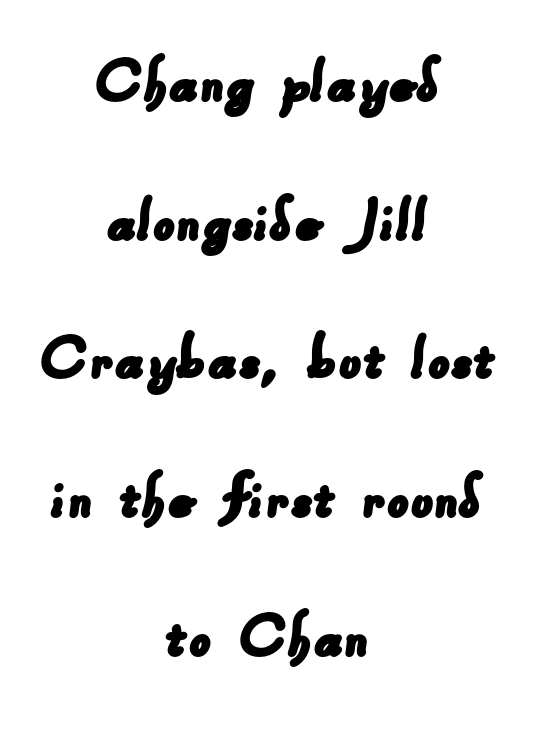
{"serif": "no", "width": "normal", "stroke_contrast": "low", "x_height": "small", "monospaced": "no", "underline": "no", "align": "center", "line_spacing": "loose", "line_spacing_ratio": 2.01, "letter_spacing": "normal", "letter_spacing_em": 0.0, "glyph_px": 69}
